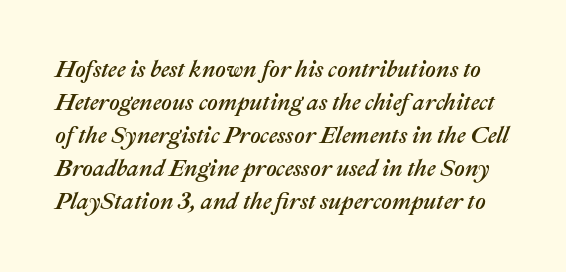
Line spacing here is normal. This sample uses plain, unmodified letter spacing. The string is rendered with underlining switched off. The passage shown leans; its letterforms are oblique.
